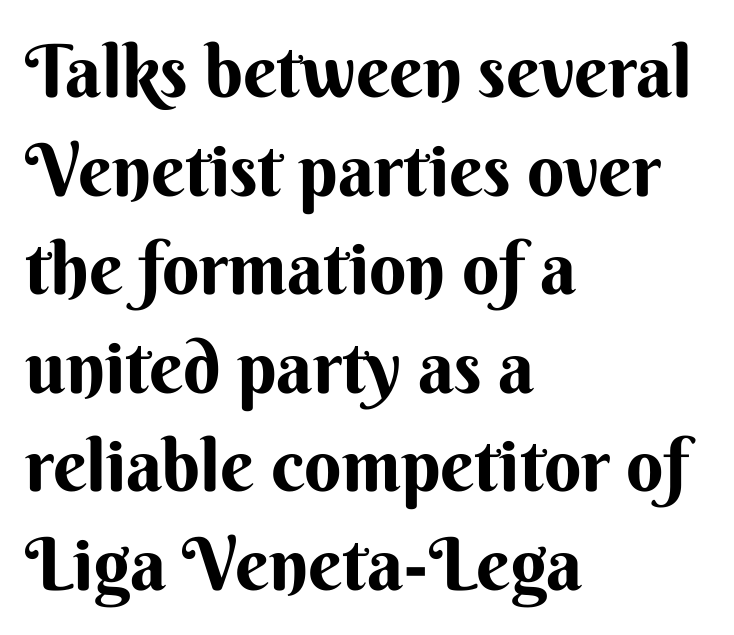
Rows of type keep a routine distance in the vertical direction. Notice how the stems are strictly vertical — no italics here. Inter-character spacing is left at the font's built-in metrics. Casual observation: everything's shoved over to the left.
